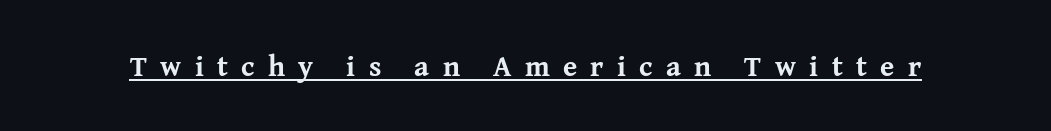
The image shows 29 px bold serif type, upright; set unusually wide letter spacing (+0.46 em), underlined; medium stroke contrast and a medium x-height.
